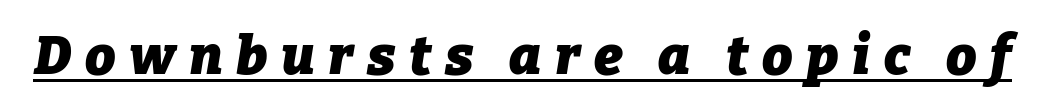
The image shows 54 px heavy type, italic (leaning right); set unusually wide letter spacing (+0.25 em), underlined; low stroke contrast and a medium x-height.
